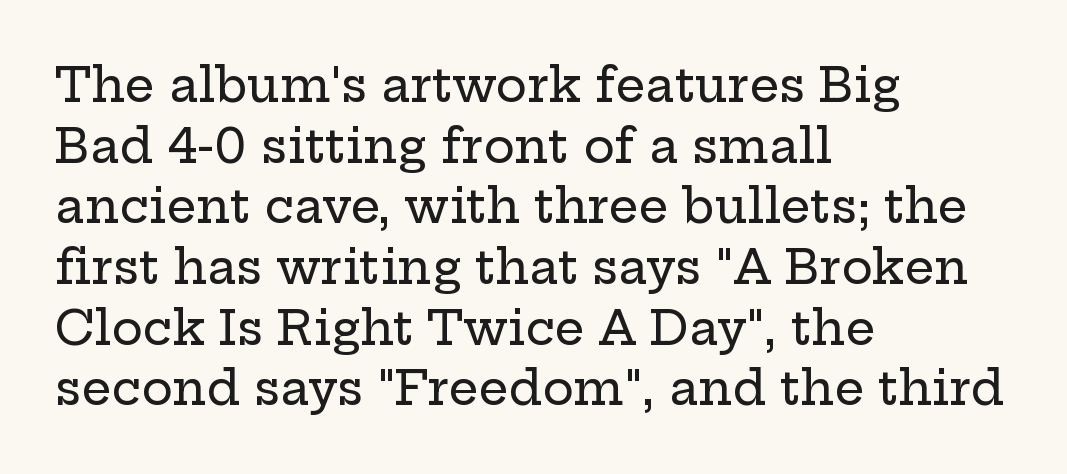
Unmarked baselines from the first word to the last. Character widths vary here, with narrow letters taking less room than wide ones. Honestly, the letter spacing is just normal — you wouldn't notice it. It's the straight-up-and-down kind of type.
